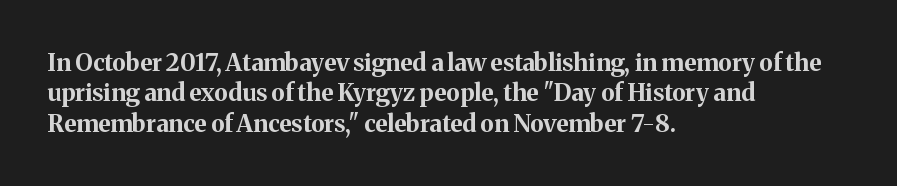
The image shows 24 px bold type, upright; set left-aligned, normal line spacing (1.27x), normal letter spacing, not underlined.
